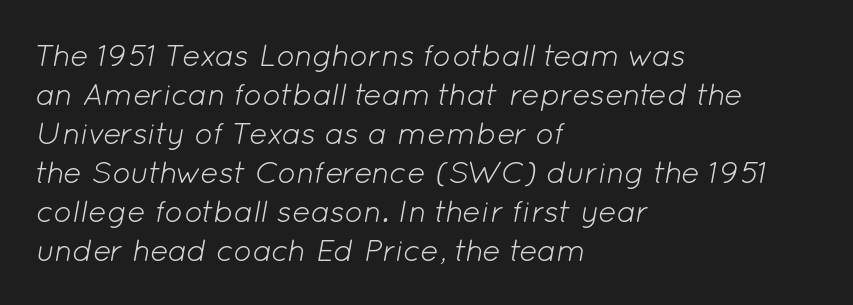
The image shows 31 px light type, italic (leaning right); set left-aligned, normal line spacing (1.26x), normal letter spacing, not underlined; low stroke contrast and a medium x-height.
